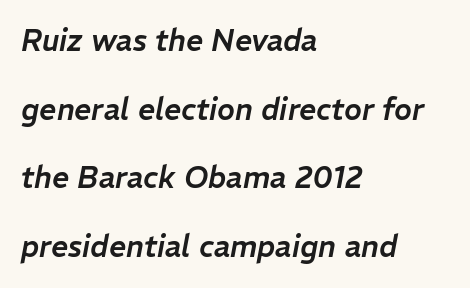
The image shows 30 px text type, italic (leaning right); set left-aligned, loose line spacing (2.29x), normal letter spacing, not underlined; low stroke contrast and a medium x-height.
